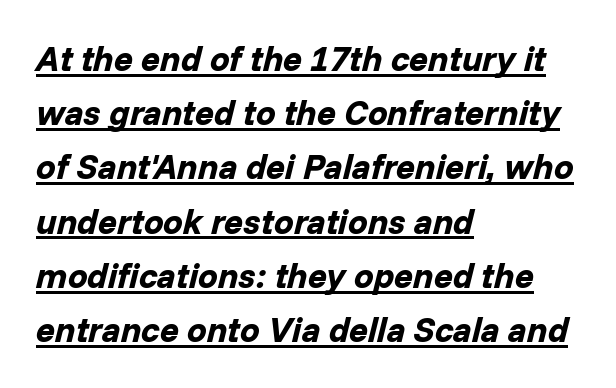
{"italic": "yes", "lean": "right", "slant_degrees": 14, "bold": "yes", "weight": "bold", "width": "normal", "stroke_contrast": "low", "x_height": "medium", "monospaced": "no", "underline": "yes", "align": "left", "line_spacing": "normal", "line_spacing_ratio": 1.55, "letter_spacing": "normal", "letter_spacing_em": 0.0, "glyph_px": 35}
